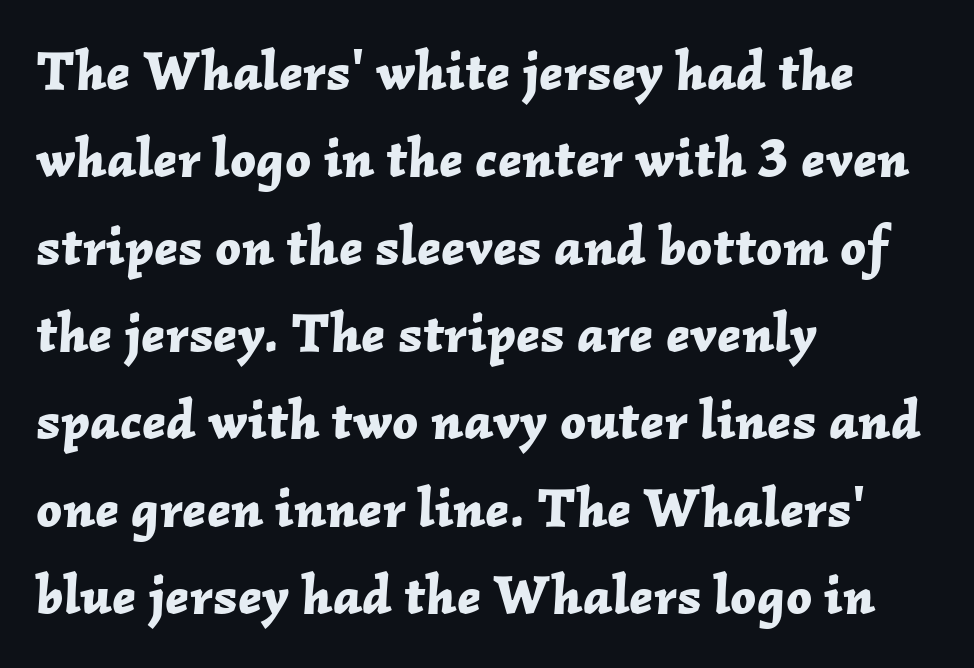
Q: Is the text bold? A: Yes.
Q: Is the text italic (slanted)? A: Yes, it leans right by about 2 degrees.
Q: Is the text underlined? A: No.
Q: How is the paragraph aligned? A: Left-aligned.
Q: Is the spacing between letters normal or unusually wide? A: Normal.
Q: Is the spacing between lines tight, normal or loose? A: Normal.
Q: Width (condensed, normal, or wide)? A: Normal.
Q: Stroke contrast? A: Low.
Q: x-height? A: Medium.
Q: Monospaced? A: No.
